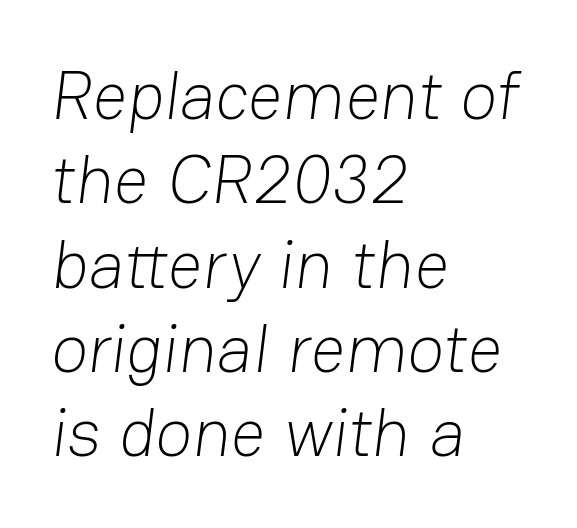
The image shows 68 px light sans-serif type; set left-aligned, line spacing 1.24x, normal letter spacing, not underlined; low stroke contrast and a medium x-height.
